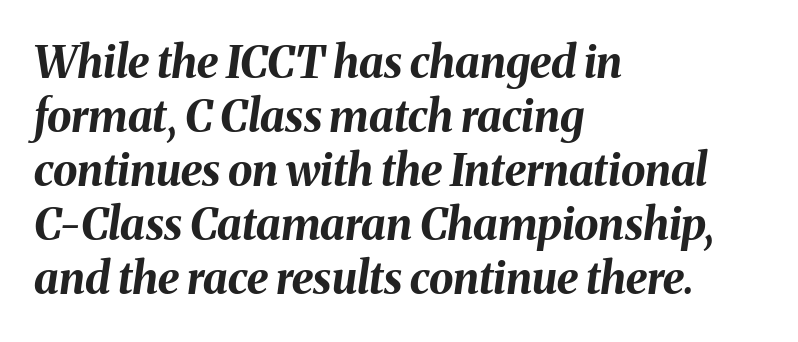
Q: Is the text bold? A: Yes.
Q: Is the text italic (slanted)? A: Yes, it leans right by about 8 degrees.
Q: Is the text underlined? A: No.
Q: How is the paragraph aligned? A: Left-aligned.
Q: Is the spacing between letters normal or unusually wide? A: Normal.
Q: Width (condensed, normal, or wide)? A: Normal.
Q: Stroke contrast? A: Medium.
Q: x-height? A: Medium.
Q: Monospaced? A: No.
